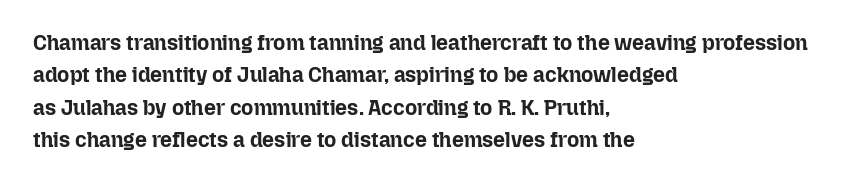
Q: Is the text bold? A: Yes.
Q: Is the text italic (slanted)? A: No, it is upright.
Q: Is the text underlined? A: No.
Q: How is the paragraph aligned? A: Left-aligned.
Q: Is the spacing between letters normal or unusually wide? A: Normal.
Q: Is the spacing between lines tight, normal or loose? A: Normal.
